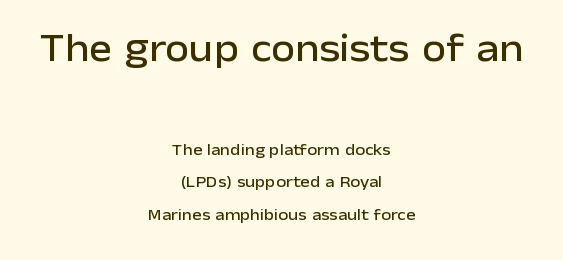
The image shows 39 px sans-serif type, upright; set centered, loose line spacing (2.06x), normal letter spacing, not underlined; the first (top) block is 2.44x larger; low stroke contrast and a medium x-height.
